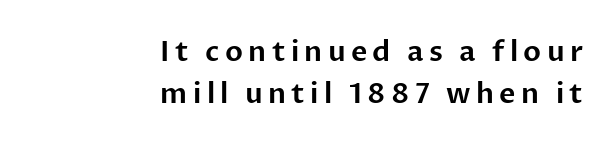
Q: Is the text italic (slanted)? A: No, it is upright.
Q: Is the typeface a serif or a sans-serif typeface? A: Sans-serif.
Q: Is the text underlined? A: No.
Q: How is the paragraph aligned? A: Right-aligned.
Q: Is the spacing between lines tight, normal or loose? A: Normal.
Q: Width (condensed, normal, or wide)? A: Normal.
Q: Stroke contrast? A: Low.
Q: x-height? A: Medium.
Q: Monospaced? A: No.
